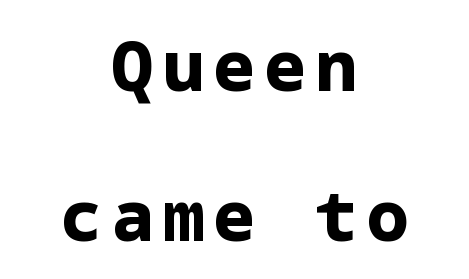
Q: Is the text bold? A: Yes.
Q: Is the text italic (slanted)? A: No, it is upright.
Q: Is the typeface a serif or a sans-serif typeface? A: Sans-serif.
Q: Is the text underlined? A: No.
Q: How is the paragraph aligned? A: Centered.
Q: Is the spacing between lines tight, normal or loose? A: Loose.
Q: Width (condensed, normal, or wide)? A: Normal.
Q: Stroke contrast? A: Low.
Q: x-height? A: Medium.
